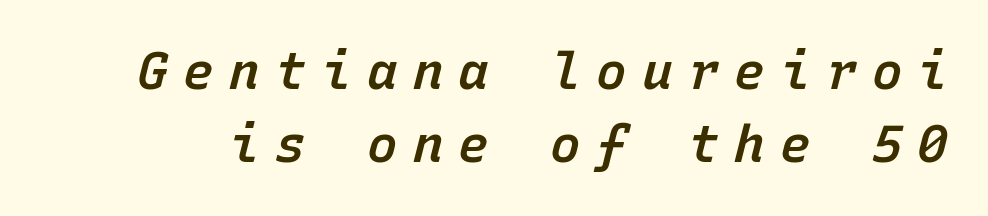
{"italic": "yes", "lean": "right", "slant_degrees": 15, "bold": "semi", "weight": "semibold", "width": "normal", "stroke_contrast": "low", "x_height": "medium", "monospaced": "yes", "underline": "no", "line_spacing": "normal", "line_spacing_ratio": 1.44, "letter_spacing": "wide", "letter_spacing_em": 0.3, "glyph_px": 51}
